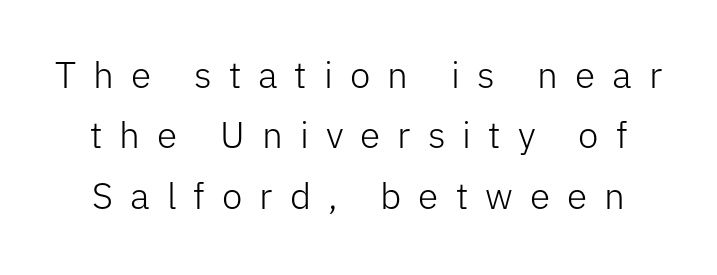
Q: Is the text bold? A: No.
Q: Is the text italic (slanted)? A: No, it is upright.
Q: Is the typeface a serif or a sans-serif typeface? A: Sans-serif.
Q: Is the text underlined? A: No.
Q: Is the spacing between letters normal or unusually wide? A: Unusually wide.
Q: Is the spacing between lines tight, normal or loose? A: Normal.
Q: Width (condensed, normal, or wide)? A: Normal.
Q: Stroke contrast? A: Low.
Q: x-height? A: Medium.
Q: Monospaced? A: No.
